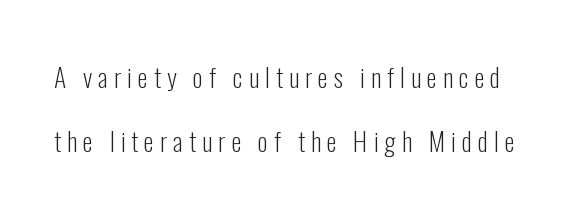
{"italic": "no", "bold": "no", "underline": "no", "line_spacing": "loose", "line_spacing_ratio": 2.45, "letter_spacing": "wide", "letter_spacing_em": 0.23, "glyph_px": 26}
